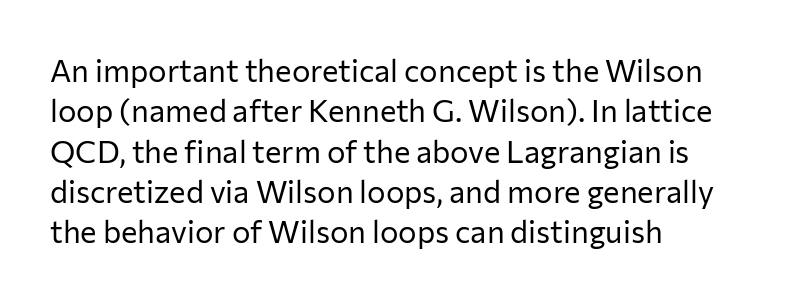
Descender tails drop into unmarked territory. Is the block centered? No — it sits flush against the left margin. You can tell it's not italic because the verticals are truly vertical. Do the characters align in a grid? No, the font is proportional.
